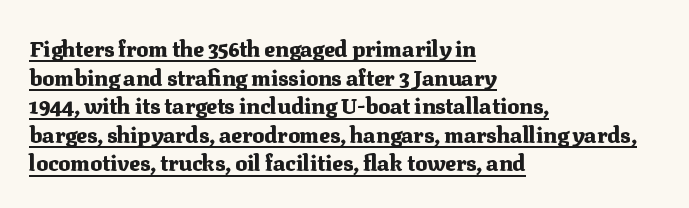
{"italic": "no", "bold": "yes", "underline": "yes", "align": "left", "line_spacing": "normal", "line_spacing_ratio": 1.3, "letter_spacing": "normal", "letter_spacing_em": 0.0, "glyph_px": 22}
